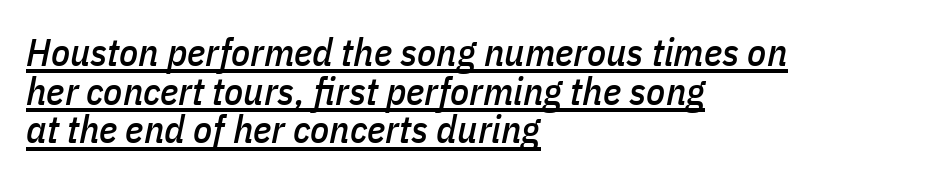
{"italic": "yes", "lean": "right", "slant_degrees": 11, "width": "condensed", "stroke_contrast": "low", "x_height": "medium", "monospaced": "no", "underline": "yes", "align": "left", "line_spacing": "tight", "line_spacing_ratio": 0.99, "letter_spacing": "normal", "letter_spacing_em": 0.0, "glyph_px": 39}
